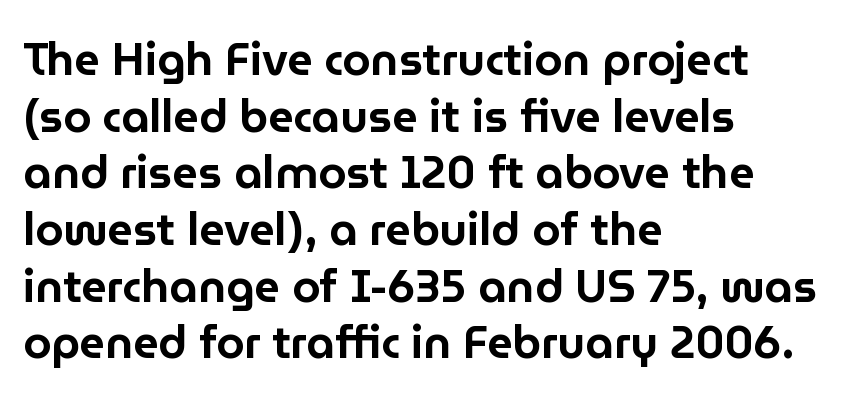
The passage shown has conventional tracking throughout. Each letter keeps its own natural width here, so spacing adapts to shape. Every row of glyphs begins at an identical x-position on the left. A roman cut, with each character standing at attention.
